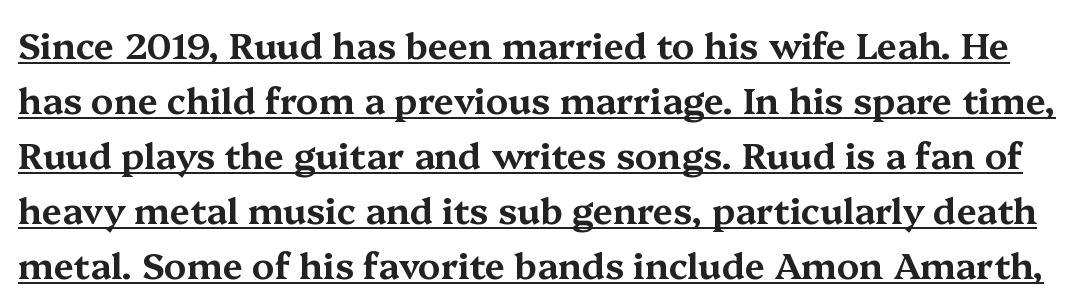
Q: Is the text italic (slanted)? A: No, it is upright.
Q: Is the typeface a serif or a sans-serif typeface? A: Serif.
Q: Is the text underlined? A: Yes.
Q: Is the spacing between letters normal or unusually wide? A: Normal.
Q: Is the spacing between lines tight, normal or loose? A: Normal.
Q: Width (condensed, normal, or wide)? A: Wide.
Q: Stroke contrast? A: Medium.
Q: x-height? A: Medium.
Q: Monospaced? A: No.
